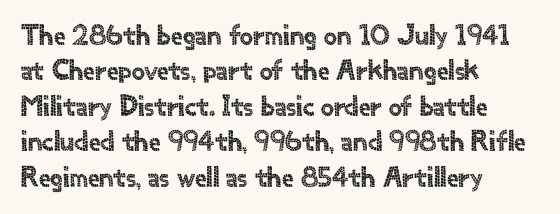
Caption: multi-line text, flush left, ragged right. Bare-footed words on every line. The letters advance in unequal steps, a hallmark of proportional type. The letters stand upright; this is a roman face.
